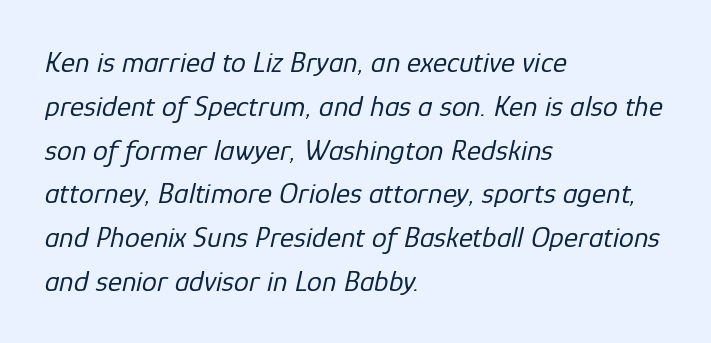
The image shows 30 px regular-weight type, italic (leaning right); set left-aligned, normal line spacing (1.46x), normal letter spacing, not underlined; low stroke contrast and a medium x-height.
